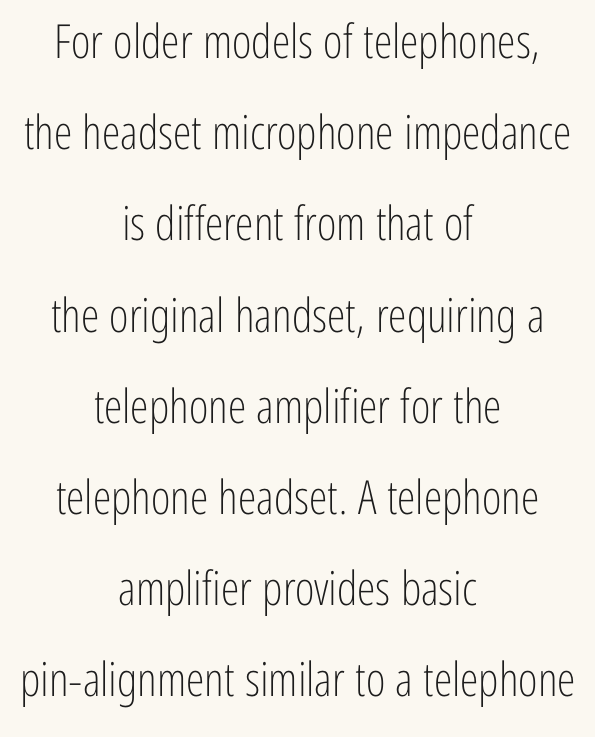
No extra tracking has been applied to these lines. On a weight scale, this lands at 450 or below. The rendering uses natural spacing where letterforms have individual widths. The face used here is a sans, in the tradition of grotesques and geometrics. In CSS terms this would be text-align: center. Successive baselines arrive slowly, with a big drop between each.
